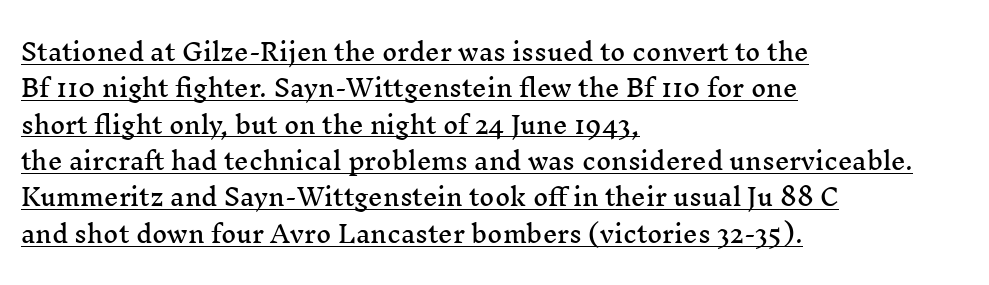
{"italic": "no", "underline": "yes", "align": "left", "line_spacing": "normal", "line_spacing_ratio": 1.58, "letter_spacing": "normal", "letter_spacing_em": 0.0, "glyph_px": 23}
